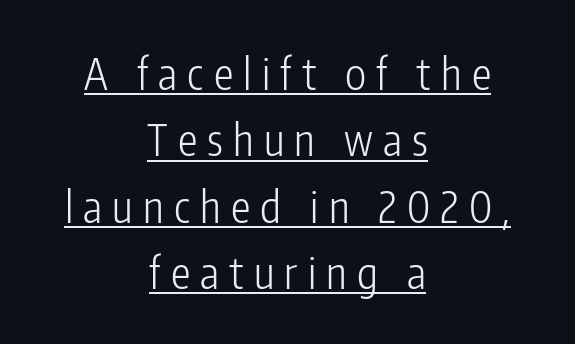
{"serif": "no", "italic": "no", "bold": "no", "weight": "light", "width": "condensed", "stroke_contrast": "low", "x_height": "medium", "monospaced": "no", "underline": "yes", "align": "center", "line_spacing": "normal", "line_spacing_ratio": 1.51, "letter_spacing": "wide", "letter_spacing_em": 0.23, "glyph_px": 44}
